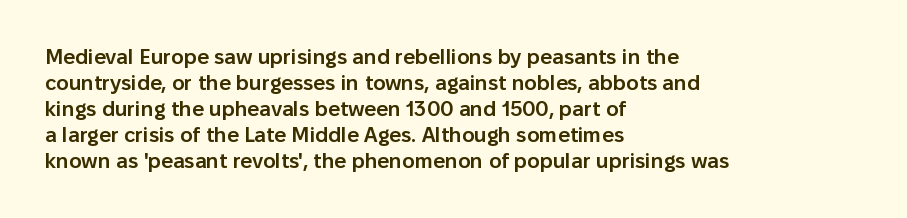
The image shows 21 px text type, upright; set left-aligned, line spacing 1.24x, normal letter spacing, not underlined.
